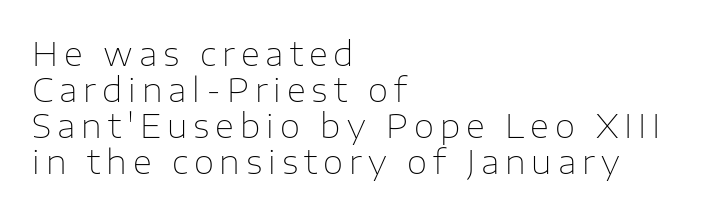
Where is the straight margin? On the left. The specimen omits any rule beneath the text block's lines. Is this a heavy cut? Hardly; it is regular or lighter. In terms of leading, this rendering errs on the cramped side.
